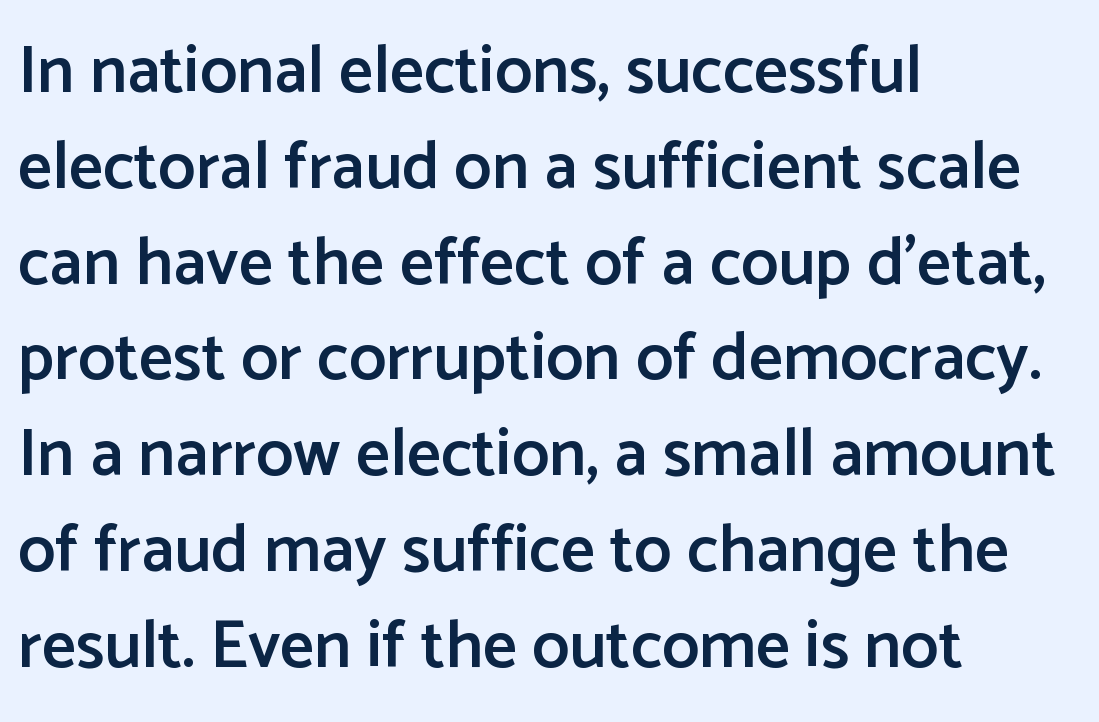
Q: Is the text bold? A: Semi-bold.
Q: Is the text italic (slanted)? A: No, it is upright.
Q: Is the typeface a serif or a sans-serif typeface? A: Sans-serif.
Q: Is the text underlined? A: No.
Q: How is the paragraph aligned? A: Left-aligned.
Q: Is the spacing between letters normal or unusually wide? A: Normal.
Q: Is the spacing between lines tight, normal or loose? A: Normal.
Q: Width (condensed, normal, or wide)? A: Normal.
Q: Stroke contrast? A: Low.
Q: x-height? A: Medium.
Q: Monospaced? A: No.
